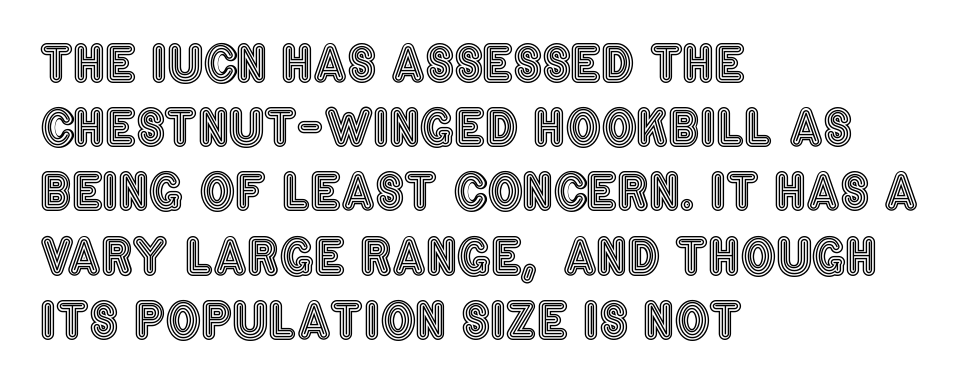
The image shows 49 px condensed type, upright; set left-aligned, normal line spacing (1.31x), normal letter spacing, not underlined; a large x-height.
